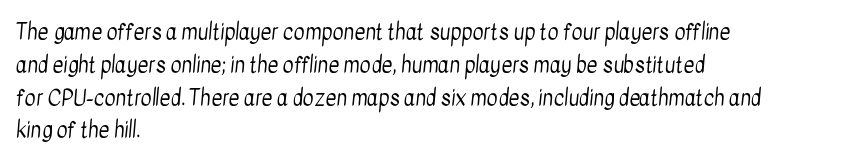
Quick note: underline off. Spacing between characters is what you'd get straight out of the box. Casual observation: everything's shoved over to the left. What's the leading like? Ordinary, nothing unusual. Stroke mass is kept to a normal reading level or below.
